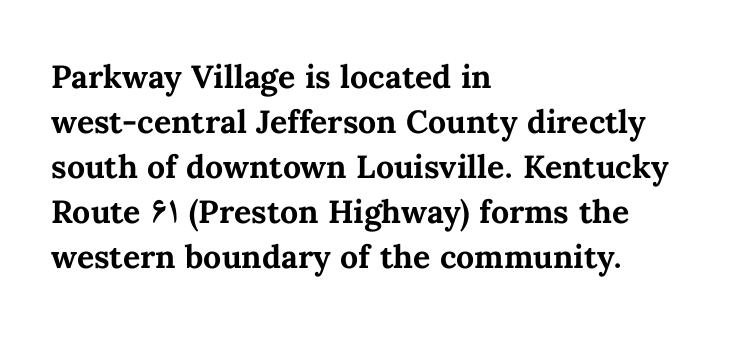
The typesetter chose a ragged-right arrangement here. Rows of type keep a routine distance in the vertical direction. The string is rendered with underlining switched off. The passage shown is typed in a proportional face where columns would drift. When letters stand straight like this, we call the style roman or upright.
